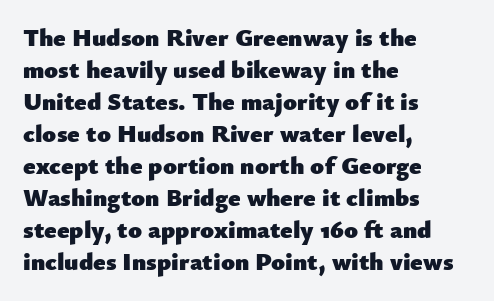
The typesetter chose a ragged-right arrangement here. The line texture is even and compact thanks to regular tracking. Summary of weight: heavy, a full bold. Vertically, the passage feels balanced, rows spaced as you'd expect. In terms of posture, this sample is upright.
